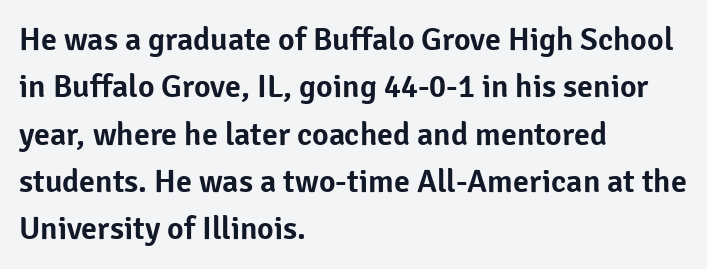
The image shows 32 px sans-serif type, upright; set left-aligned, normal line spacing (1.48x), normal letter spacing, not underlined; low stroke contrast and a medium x-height.
